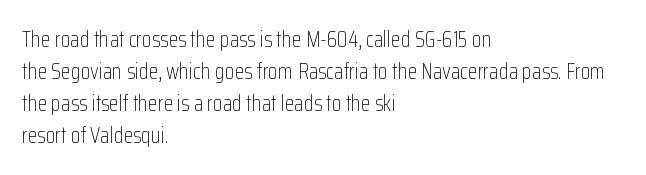
Q: Is the text bold? A: No.
Q: Is the text italic (slanted)? A: No, it is upright.
Q: Is the text underlined? A: No.
Q: How is the paragraph aligned? A: Left-aligned.
Q: Is the spacing between letters normal or unusually wide? A: Normal.
Q: Is the spacing between lines tight, normal or loose? A: Normal.
